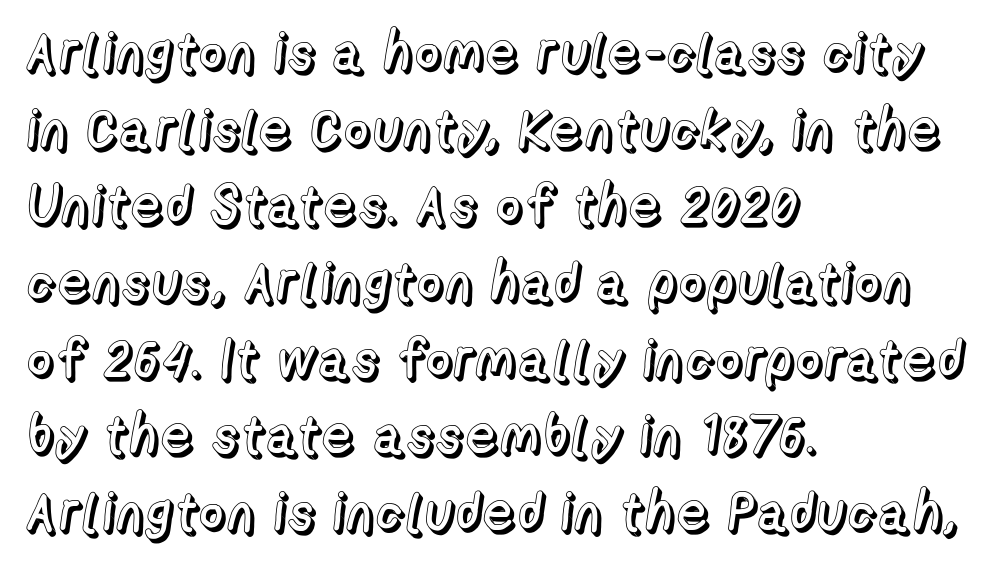
{"width": "normal", "x_height": "medium", "monospaced": "no", "underline": "no", "align": "left", "line_spacing": "normal", "line_spacing_ratio": 1.42, "letter_spacing": "normal", "letter_spacing_em": 0.0, "glyph_px": 54}
